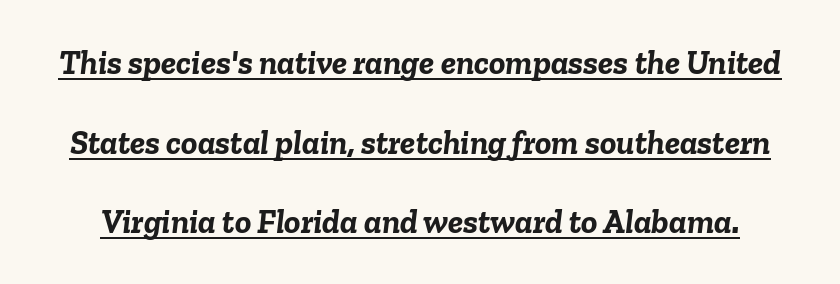
{"italic": "yes", "lean": "right", "slant_degrees": 6, "bold": "yes", "weight": "semibold", "width": "normal", "stroke_contrast": "low", "x_height": "medium", "monospaced": "no", "underline": "yes", "line_spacing": "loose", "line_spacing_ratio": 2.34, "letter_spacing": "normal", "letter_spacing_em": 0.0, "glyph_px": 34}
